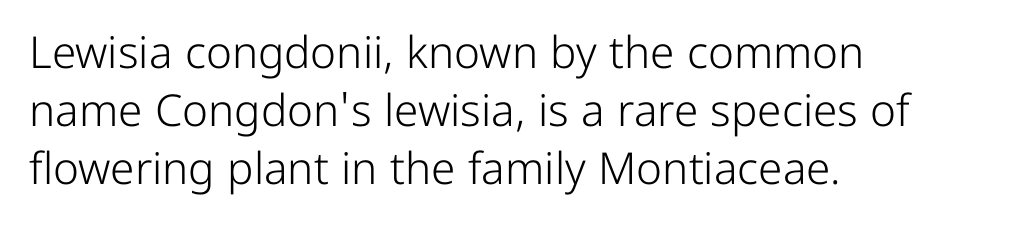
Q: Is the text bold? A: No.
Q: Is the text italic (slanted)? A: No, it is upright.
Q: Is the typeface a serif or a sans-serif typeface? A: Sans-serif.
Q: Is the text underlined? A: No.
Q: How is the paragraph aligned? A: Left-aligned.
Q: Is the spacing between letters normal or unusually wide? A: Normal.
Q: Is the spacing between lines tight, normal or loose? A: Normal.
Q: Width (condensed, normal, or wide)? A: Normal.
Q: Stroke contrast? A: Low.
Q: x-height? A: Medium.
Q: Monospaced? A: No.
